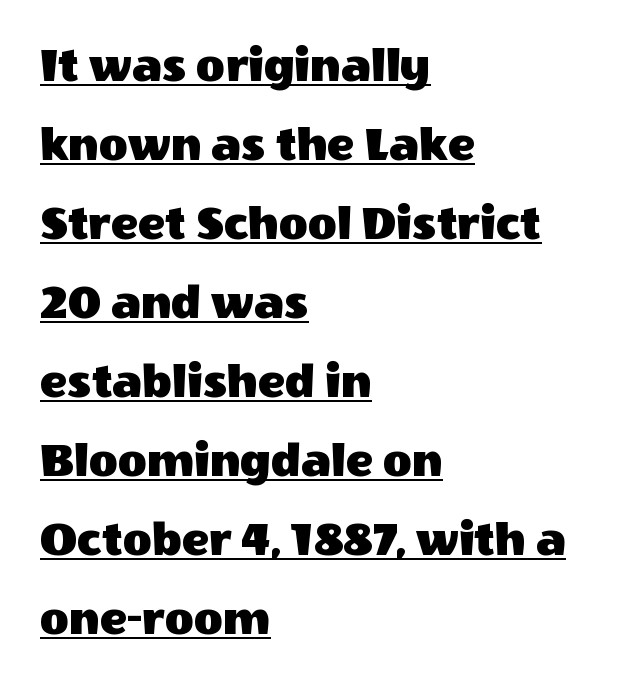
I'd call this a sans setting — the letters go barefoot. How would I describe the line gaps? Plain and ordinary. The passage shown has conventional tracking throughout. Proportional: the letters do not fall into vertical columns. Notice how a bar underscores the lettering throughout. Posture: straight, roman, zero tilt.
